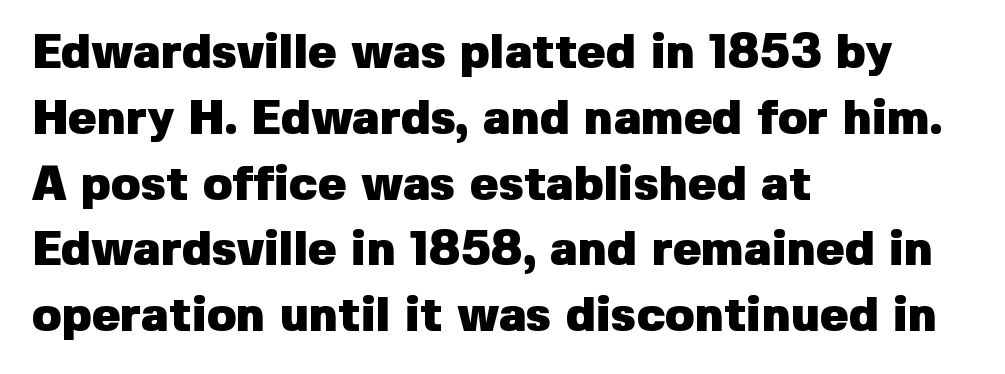
Q: Is the text bold? A: Yes.
Q: Is the text italic (slanted)? A: No, it is upright.
Q: Is the typeface a serif or a sans-serif typeface? A: Sans-serif.
Q: Is the text underlined? A: No.
Q: How is the paragraph aligned? A: Left-aligned.
Q: Is the spacing between letters normal or unusually wide? A: Normal.
Q: Is the spacing between lines tight, normal or loose? A: Normal.
Q: Width (condensed, normal, or wide)? A: Normal.
Q: Stroke contrast? A: Low.
Q: x-height? A: Medium.
Q: Monospaced? A: No.
